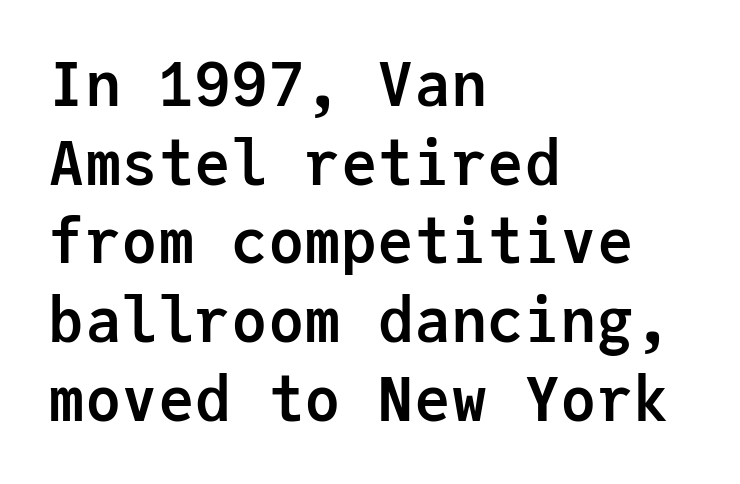
Q: Is the text bold? A: Yes.
Q: Is the text italic (slanted)? A: No, it is upright.
Q: Is the typeface a serif or a sans-serif typeface? A: Sans-serif.
Q: Is the text underlined? A: No.
Q: How is the paragraph aligned? A: Left-aligned.
Q: Is the spacing between letters normal or unusually wide? A: Normal.
Q: Is the spacing between lines tight, normal or loose? A: Normal.
Q: Width (condensed, normal, or wide)? A: Normal.
Q: Stroke contrast? A: Low.
Q: x-height? A: Medium.
Q: Monospaced? A: Yes.
